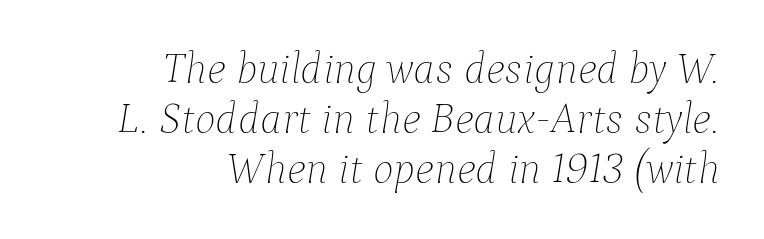
Every character sits at an angle, as italics do. Honestly, the rows look squashed on top of each other. The typesetting does not lean heavy: it is not bold. The paragraph has a hard right edge and a soft left edge. Varying glyph widths throughout — classic text-font behaviour.
